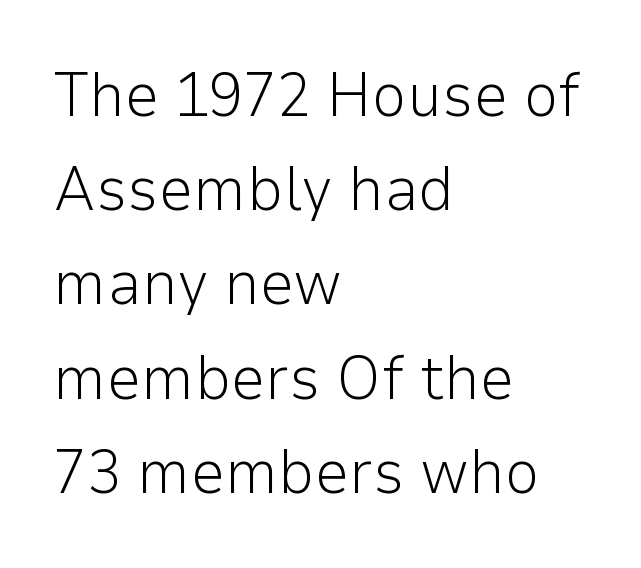
When letters stand straight like this, we call the style roman or upright. The rendering keeps characters at their native spacing. Students, observe: this is what conventionally led text looks like. The typeface chosen for these lines omits serifs. The letters advance in unequal steps, a hallmark of proportional type.
